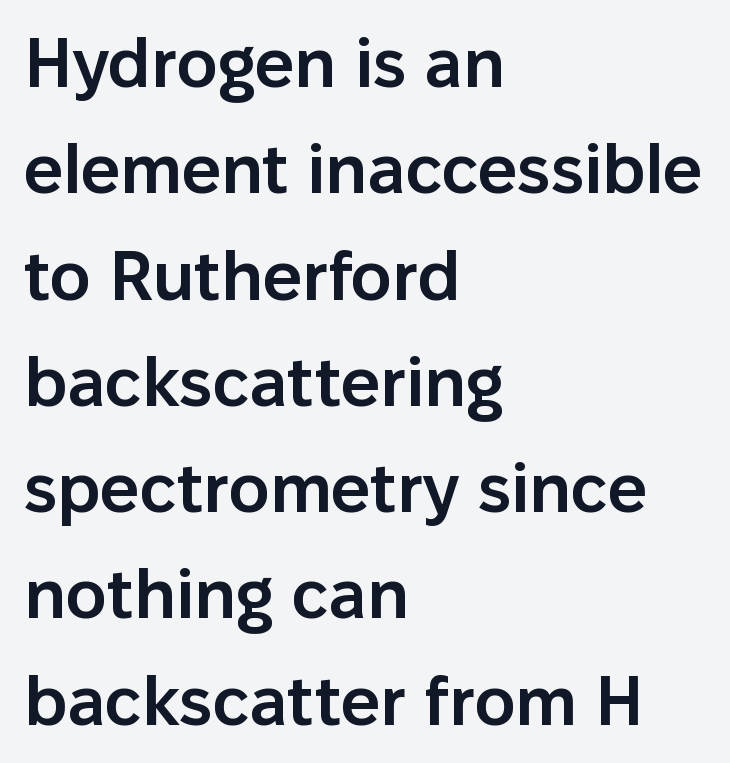
Each word holds together tightly as a unit, with standard inter-letter gaps. Descenders hang freely into open space. These lines stack with their left ends in a neat column. This is moderately heavy type, rendered in semibold.
